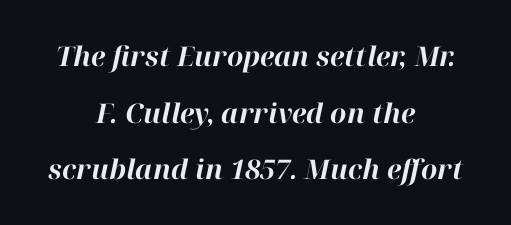
Q: Is the text bold? A: Yes.
Q: Is the text italic (slanted)? A: Yes, it leans right by about 12 degrees.
Q: Is the text underlined? A: No.
Q: How is the paragraph aligned? A: Centered.
Q: Is the spacing between letters normal or unusually wide? A: Normal.
Q: Is the spacing between lines tight, normal or loose? A: Loose.
